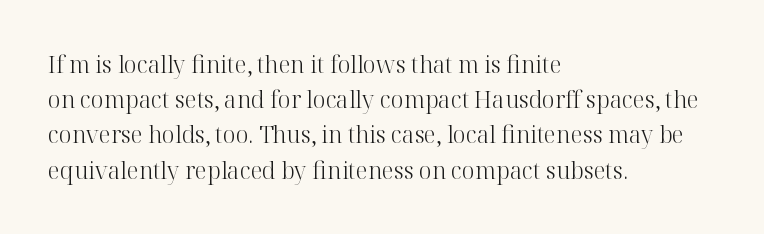
{"italic": "no", "bold": "no", "underline": "no", "align": "left", "line_spacing": "normal", "line_spacing_ratio": 1.53, "letter_spacing": "normal", "letter_spacing_em": 0.0, "glyph_px": 23}
